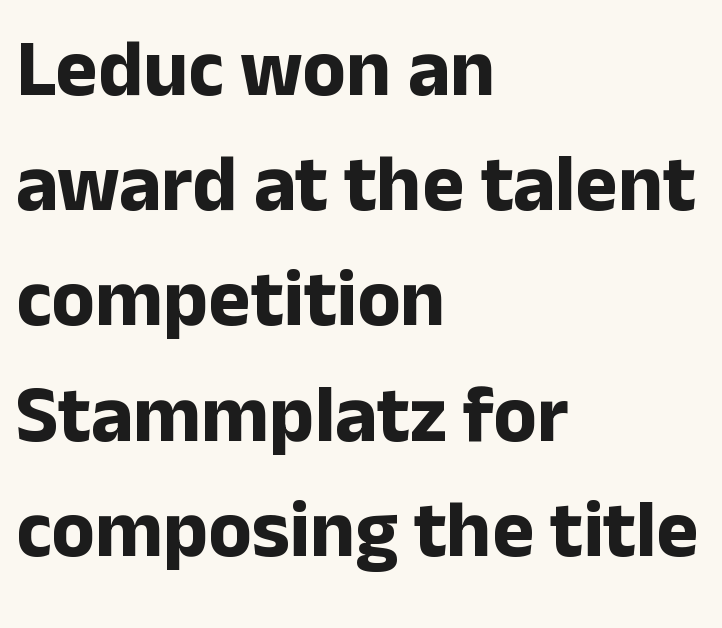
The image shows 80 px bold sans-serif type, upright; set left-aligned, normal line spacing (1.44x), normal letter spacing, not underlined; low stroke contrast and a medium x-height.
